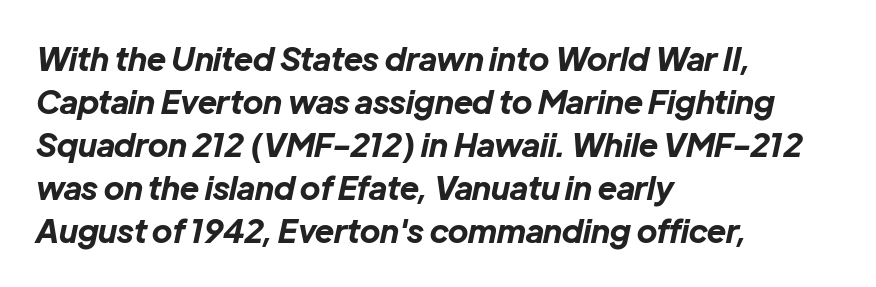
{"italic": "yes", "lean": "right", "slant_degrees": 12, "bold": "yes", "weight": "bold", "width": "normal", "stroke_contrast": "low", "x_height": "medium", "monospaced": "no", "underline": "no", "align": "left", "line_spacing": "normal", "line_spacing_ratio": 1.34, "letter_spacing": "normal", "letter_spacing_em": 0.0, "glyph_px": 32}
